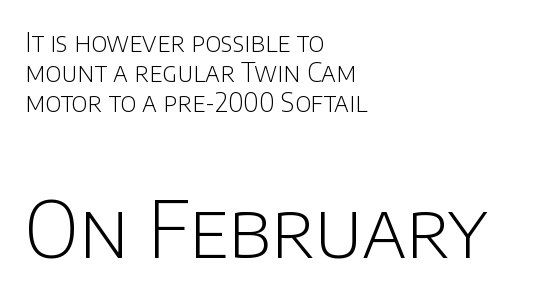
Which of the two is more prominent by size? The second, at the bottom. The passage shown is typed in a proportional face where columns would drift. A clean baseline with only descenders dipping below it. This sample is left-justified, so line endings fall wherever the words run out. Weight: in the light-to-regular range.
